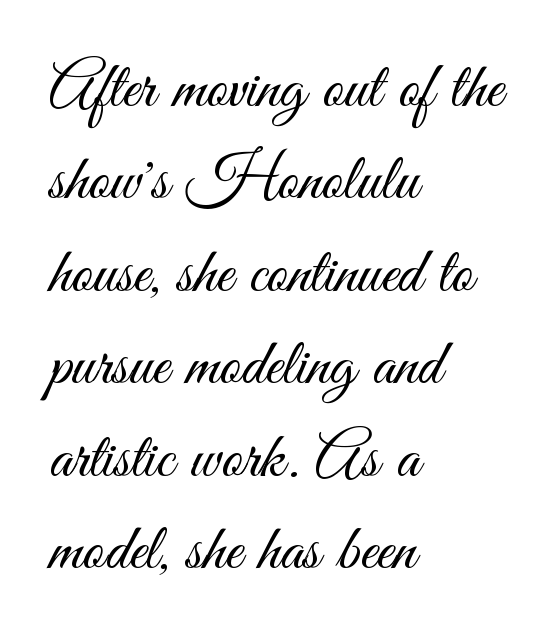
{"serif": "no", "bold": "no", "weight": "light", "width": "condensed", "stroke_contrast": "medium", "x_height": "small", "monospaced": "no", "underline": "no", "align": "left", "line_spacing": "normal", "line_spacing_ratio": 1.4, "letter_spacing": "normal", "letter_spacing_em": 0.0, "glyph_px": 66}
